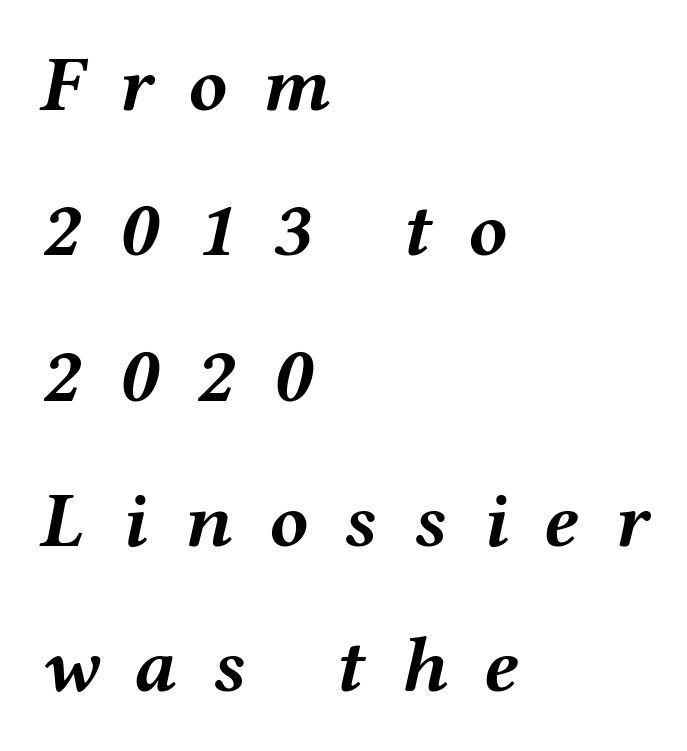
Q: Is the text bold? A: Yes.
Q: Is the text italic (slanted)? A: Yes, it leans right by about 12 degrees.
Q: Is the text underlined? A: No.
Q: How is the paragraph aligned? A: Left-aligned.
Q: Is the spacing between letters normal or unusually wide? A: Unusually wide.
Q: Width (condensed, normal, or wide)? A: Wide.
Q: Stroke contrast? A: Medium.
Q: x-height? A: Medium.
Q: Monospaced? A: No.
